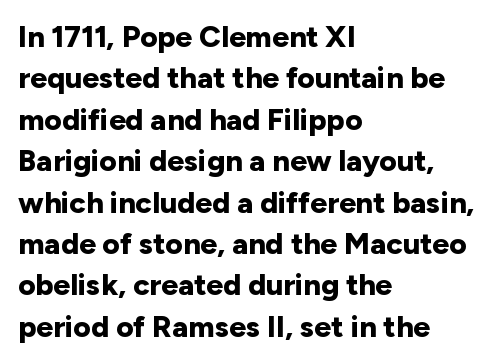
The image shows 30 px bold sans-serif type, upright; set left-aligned, normal line spacing (1.38x), normal letter spacing, not underlined; low stroke contrast and a medium x-height.
